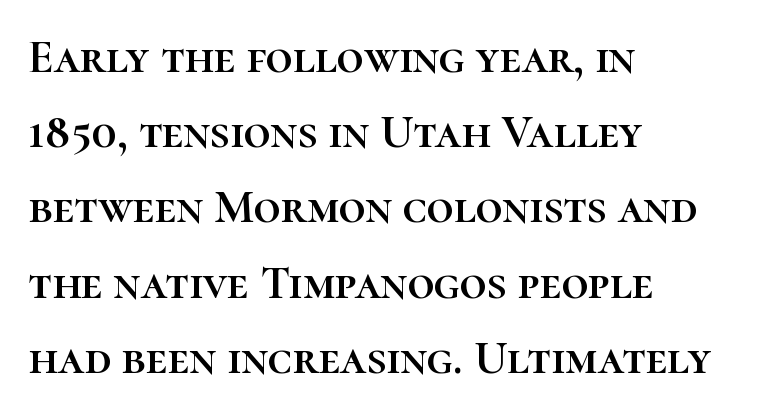
{"italic": "no", "width": "normal", "stroke_contrast": "high", "x_height": "medium", "monospaced": "no", "underline": "no", "align": "left", "line_spacing": "normal", "line_spacing_ratio": 1.6, "letter_spacing": "normal", "letter_spacing_em": 0.0, "glyph_px": 47}
